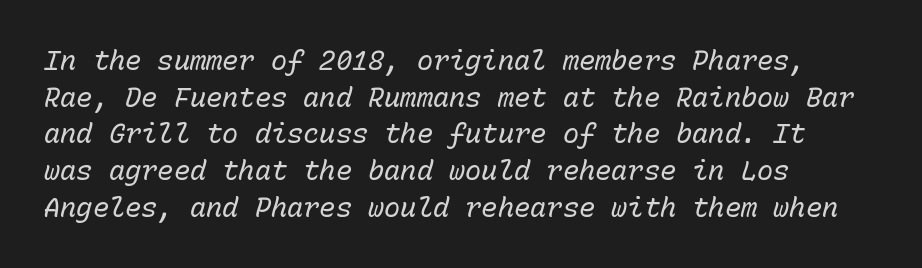
{"italic": "yes", "lean": "right", "slant_degrees": 15, "bold": "no", "underline": "no", "align": "left", "line_spacing": "normal", "line_spacing_ratio": 1.36, "letter_spacing": "normal", "letter_spacing_em": 0.0, "glyph_px": 27}
